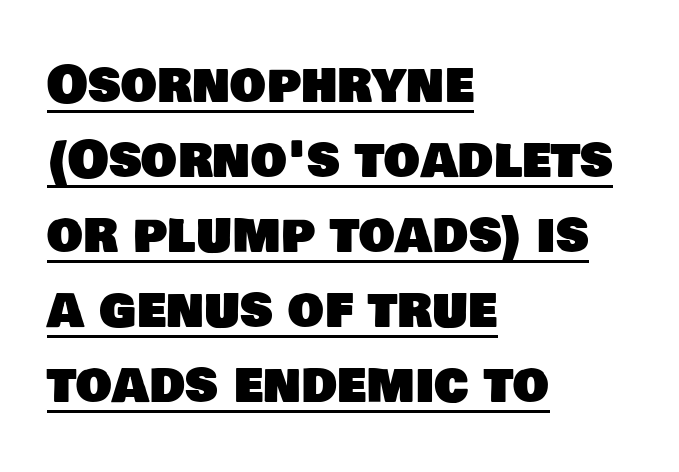
{"serif": "no", "width": "normal", "stroke_contrast": "low", "x_height": "large", "monospaced": "no", "underline": "yes", "align": "left", "line_spacing": "normal", "line_spacing_ratio": 1.47, "letter_spacing": "normal", "letter_spacing_em": 0.0, "glyph_px": 51}
